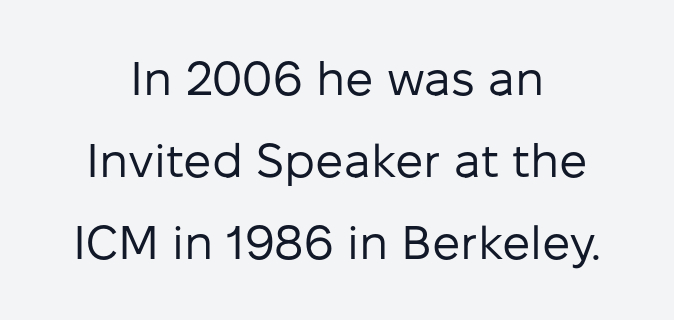
Q: Is the text bold? A: No.
Q: Is the text italic (slanted)? A: No, it is upright.
Q: Is the typeface a serif or a sans-serif typeface? A: Sans-serif.
Q: Is the text underlined? A: No.
Q: How is the paragraph aligned? A: Centered.
Q: Is the spacing between letters normal or unusually wide? A: Normal.
Q: Width (condensed, normal, or wide)? A: Normal.
Q: Stroke contrast? A: Low.
Q: x-height? A: Medium.
Q: Monospaced? A: No.
